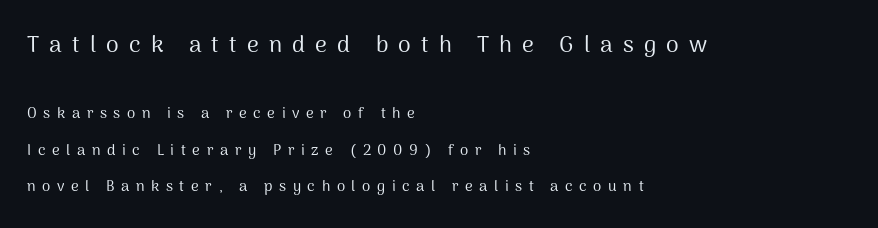
Q: Is the text bold? A: No.
Q: Is the text italic (slanted)? A: No, it is upright.
Q: Is the text underlined? A: No.
Q: How is the paragraph aligned? A: Left-aligned.
Q: Is the spacing between letters normal or unusually wide? A: Unusually wide.
Q: Is the spacing between lines tight, normal or loose? A: Loose.
Q: Which block of text is set in a larger size, the first (top) or the second (bottom)? A: The first (top) one.
